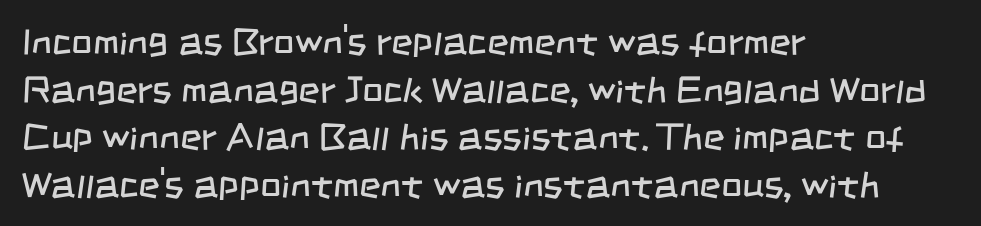
The image shows 37 px regular-weight, condensed sans-serif type; set left-aligned, normal line spacing (1.29x), normal letter spacing, not underlined; low stroke contrast and a large x-height.
